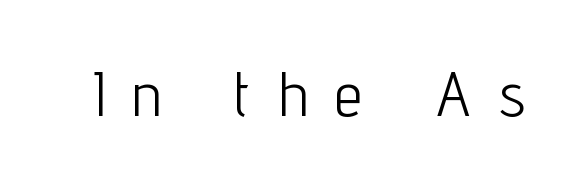
Q: Is the text bold? A: No.
Q: Is the text italic (slanted)? A: No, it is upright.
Q: Is the typeface a serif or a sans-serif typeface? A: Sans-serif.
Q: Is the text underlined? A: No.
Q: Is the spacing between letters normal or unusually wide? A: Unusually wide.
Q: Width (condensed, normal, or wide)? A: Condensed.
Q: Stroke contrast? A: Low.
Q: x-height? A: Medium.
Q: Monospaced? A: No.
